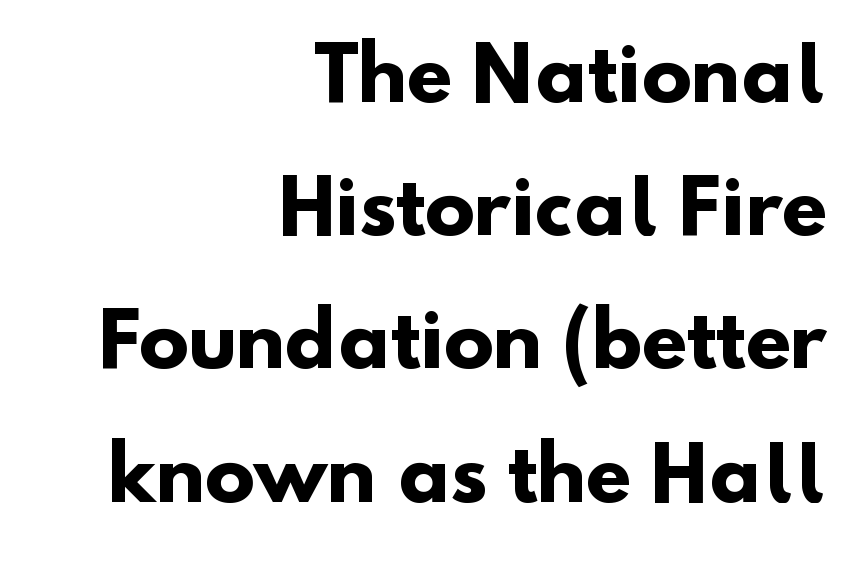
{"serif": "no", "bold": "yes", "weight": "heavy", "width": "normal", "stroke_contrast": "low", "x_height": "small", "monospaced": "no", "underline": "no", "align": "right", "line_spacing_ratio": 1.8, "letter_spacing": "normal", "letter_spacing_em": 0.0, "glyph_px": 74}
